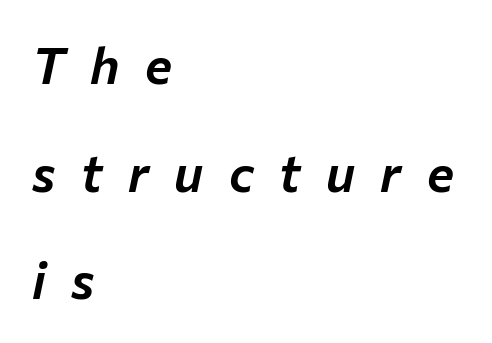
Line beginnings align vertically; line endings do not. The letters advance in unequal steps, a hallmark of proportional type. Between one letter and the next there's a generous, obvious gap. The rendering applies a slant to the glyphs. Vertically, the passage feels expansive, rows floating well apart.
